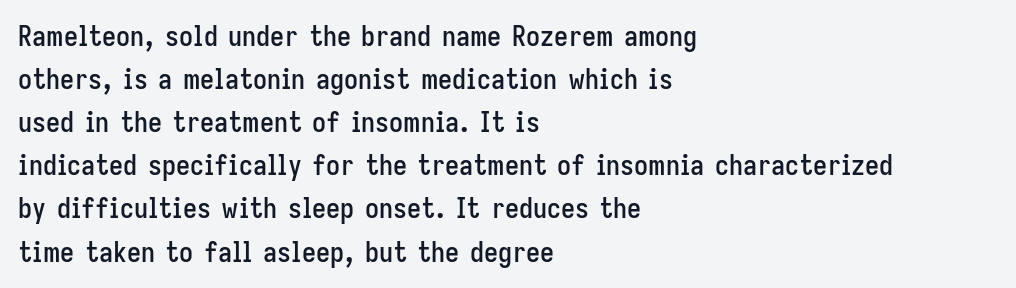
The image shows 28 px condensed sans-serif type, upright; set left-aligned, normal line spacing (1.54x), normal letter spacing, not underlined; low stroke contrast and a medium x-height.
